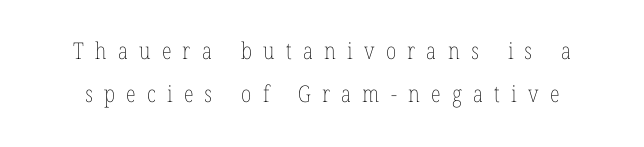
{"italic": "no", "bold": "no", "underline": "no", "line_spacing_ratio": 1.85, "letter_spacing": "wide", "letter_spacing_em": 0.49, "glyph_px": 23}
